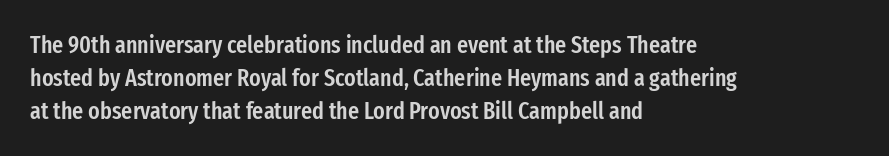
Q: Is the text bold? A: Semi-bold.
Q: Is the text italic (slanted)? A: No, it is upright.
Q: Is the text underlined? A: No.
Q: How is the paragraph aligned? A: Left-aligned.
Q: Is the spacing between letters normal or unusually wide? A: Normal.
Q: Is the spacing between lines tight, normal or loose? A: Normal.
